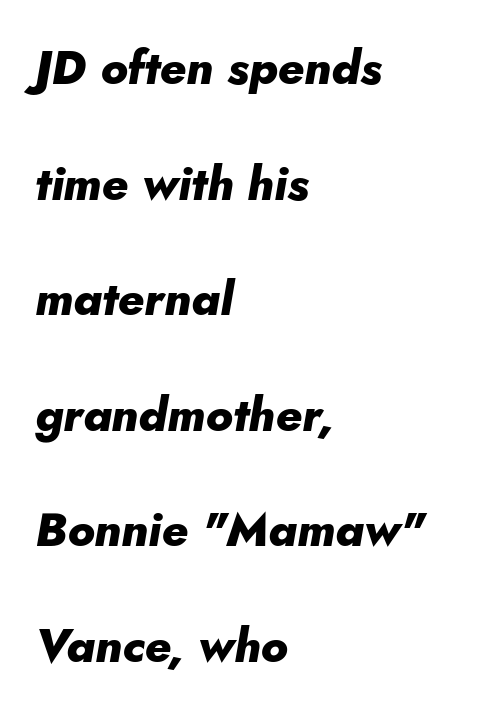
{"italic": "yes", "lean": "right", "slant_degrees": 10, "bold": "yes", "weight": "heavy", "width": "normal", "stroke_contrast": "low", "x_height": "small", "monospaced": "no", "underline": "no", "align": "left", "line_spacing": "loose", "line_spacing_ratio": 2.46, "letter_spacing": "normal", "letter_spacing_em": 0.0, "glyph_px": 47}
